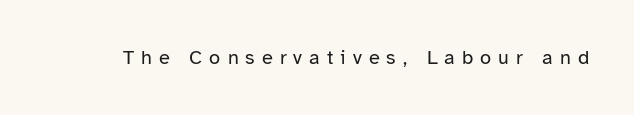
{"italic": "no", "bold": "no", "underline": "no", "letter_spacing": "wide", "letter_spacing_em": 0.35, "glyph_px": 20}
